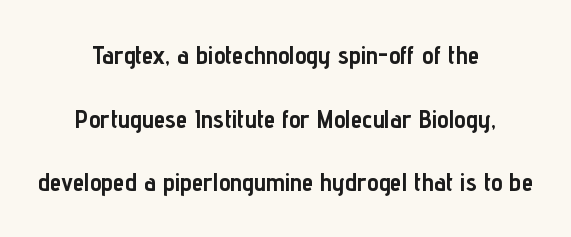
The image shows 26 px bold type, upright; set centered, loose line spacing (2.45x), normal letter spacing, not underlined.
